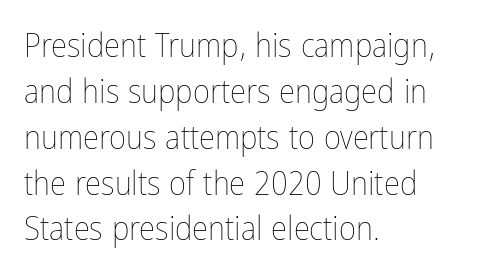
Q: Is the text bold? A: No.
Q: Is the text italic (slanted)? A: No, it is upright.
Q: Is the text underlined? A: No.
Q: How is the paragraph aligned? A: Left-aligned.
Q: Is the spacing between letters normal or unusually wide? A: Normal.
Q: Is the spacing between lines tight, normal or loose? A: Normal.
Q: Width (condensed, normal, or wide)? A: Condensed.
Q: Stroke contrast? A: Low.
Q: x-height? A: Medium.
Q: Monospaced? A: No.
